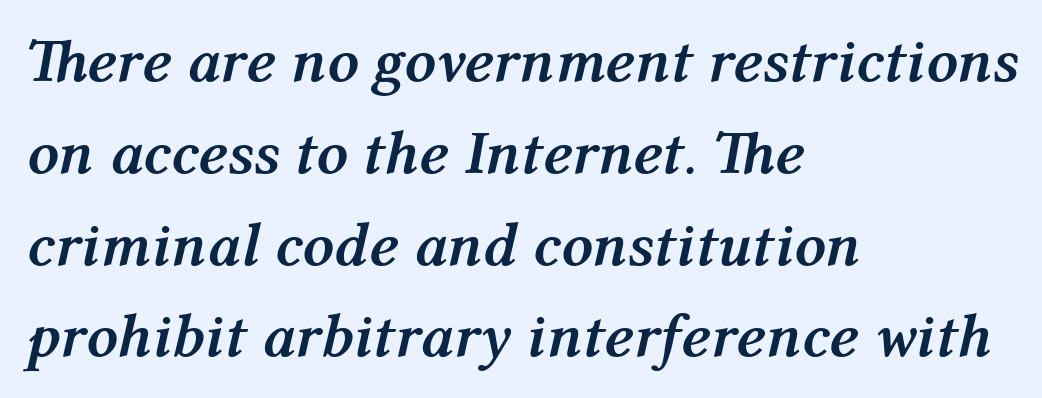
Q: Is the text bold? A: Yes.
Q: Is the text italic (slanted)? A: Yes, it leans right by about 12 degrees.
Q: Is the text underlined? A: No.
Q: How is the paragraph aligned? A: Left-aligned.
Q: Is the spacing between letters normal or unusually wide? A: Normal.
Q: Is the spacing between lines tight, normal or loose? A: Normal.
Q: Width (condensed, normal, or wide)? A: Normal.
Q: Stroke contrast? A: Medium.
Q: x-height? A: Medium.
Q: Monospaced? A: No.
